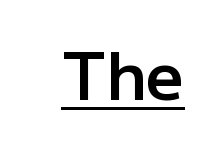
{"serif": "no", "italic": "no", "bold": "semi", "weight": "semibold", "width": "normal", "stroke_contrast": "low", "x_height": "medium", "monospaced": "no", "underline": "yes", "letter_spacing": "normal", "letter_spacing_em": 0.0, "glyph_px": 66}
